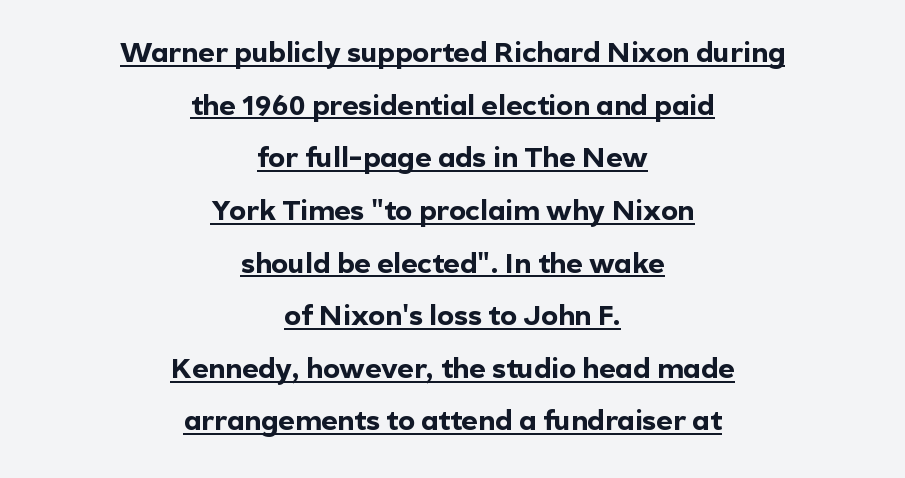
The image shows 28 px bold sans-serif type, upright; set centered, line spacing 1.88x, normal letter spacing, underlined; a medium x-height.
